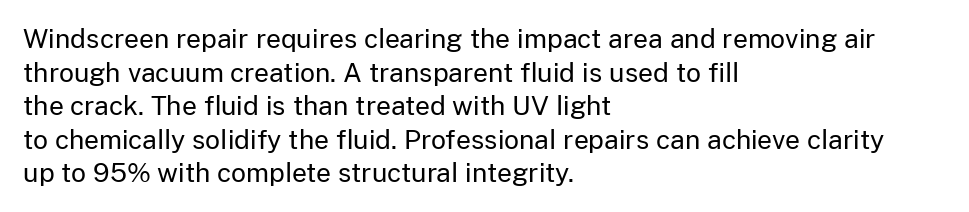
{"italic": "no", "bold": "no", "underline": "no", "align": "left", "line_spacing": "normal", "line_spacing_ratio": 1.29, "letter_spacing": "normal", "letter_spacing_em": 0.0, "glyph_px": 26}
